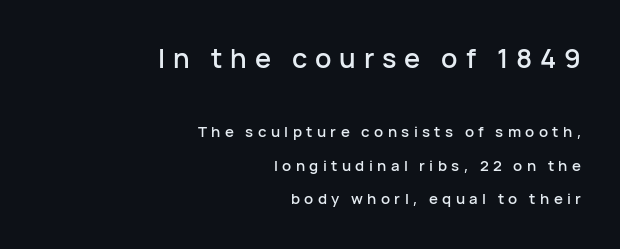
Q: Is the text italic (slanted)? A: No, it is upright.
Q: Is the text underlined? A: No.
Q: How is the paragraph aligned? A: Right-aligned.
Q: Is the spacing between letters normal or unusually wide? A: Unusually wide.
Q: Is the spacing between lines tight, normal or loose? A: Loose.
Q: Which block of text is set in a larger size, the first (top) or the second (bottom)? A: The first (top) one.
